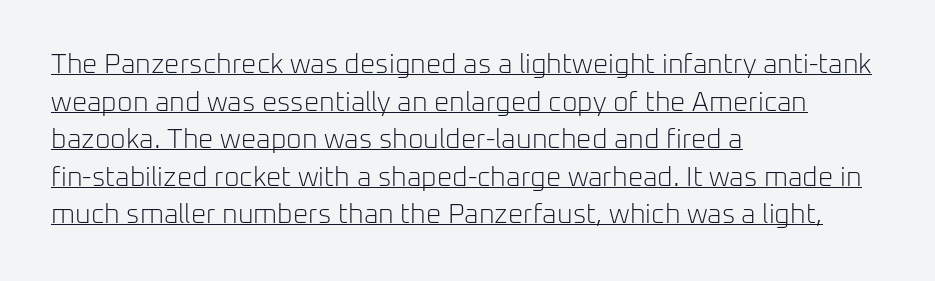
{"italic": "no", "bold": "no", "underline": "yes", "align": "left", "line_spacing": "normal", "line_spacing_ratio": 1.39, "letter_spacing": "normal", "letter_spacing_em": 0.0, "glyph_px": 27}
